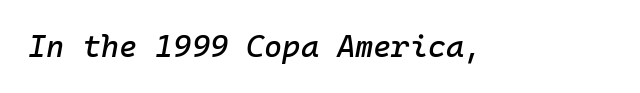
Q: Is the text italic (slanted)? A: Yes, it leans right by about 10 degrees.
Q: Is the text underlined? A: No.
Q: Is the spacing between letters normal or unusually wide? A: Normal.
Q: Width (condensed, normal, or wide)? A: Normal.
Q: Stroke contrast? A: Low.
Q: x-height? A: Medium.
Q: Monospaced? A: Yes.
